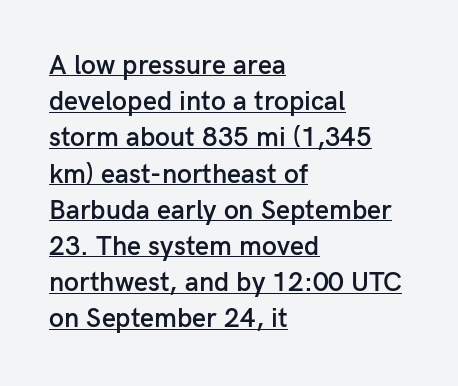
The image shows 27 px text type, upright; set left-aligned, normal line spacing (1.34x), normal letter spacing, underlined.
